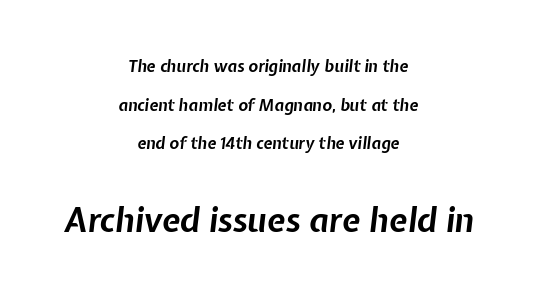
Q: Is the text bold? A: Yes.
Q: Is the text italic (slanted)? A: Yes, it leans right by about 7 degrees.
Q: Is the text underlined? A: No.
Q: How is the paragraph aligned? A: Centered.
Q: Is the spacing between letters normal or unusually wide? A: Normal.
Q: Is the spacing between lines tight, normal or loose? A: Loose.
Q: Which block of text is set in a larger size, the first (top) or the second (bottom)? A: The second (bottom) one.
Q: Width (condensed, normal, or wide)? A: Normal.
Q: Stroke contrast? A: Low.
Q: x-height? A: Medium.
Q: Monospaced? A: No.
